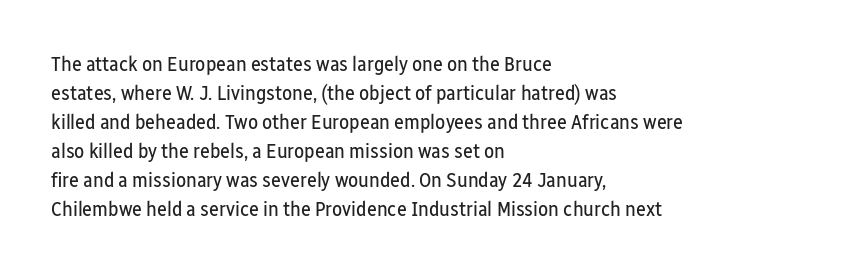
The image shows 21 px text type, upright; set left-aligned, normal line spacing (1.38x), normal letter spacing, not underlined.
